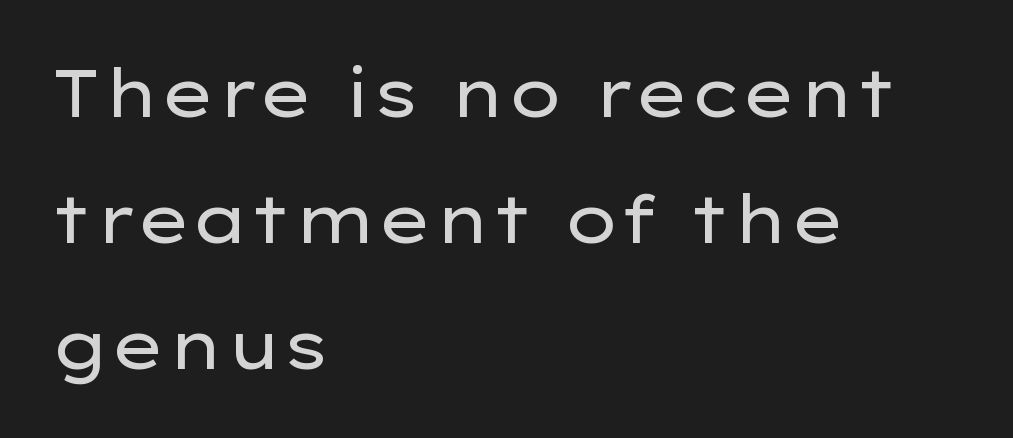
Letters rest on an invisible, unmarked baseline. Nope, no serifs anywhere on these letters. A typesetter would call this zero additional tracking. Airy leading. These lines are set flush left with a ragged right edge.
